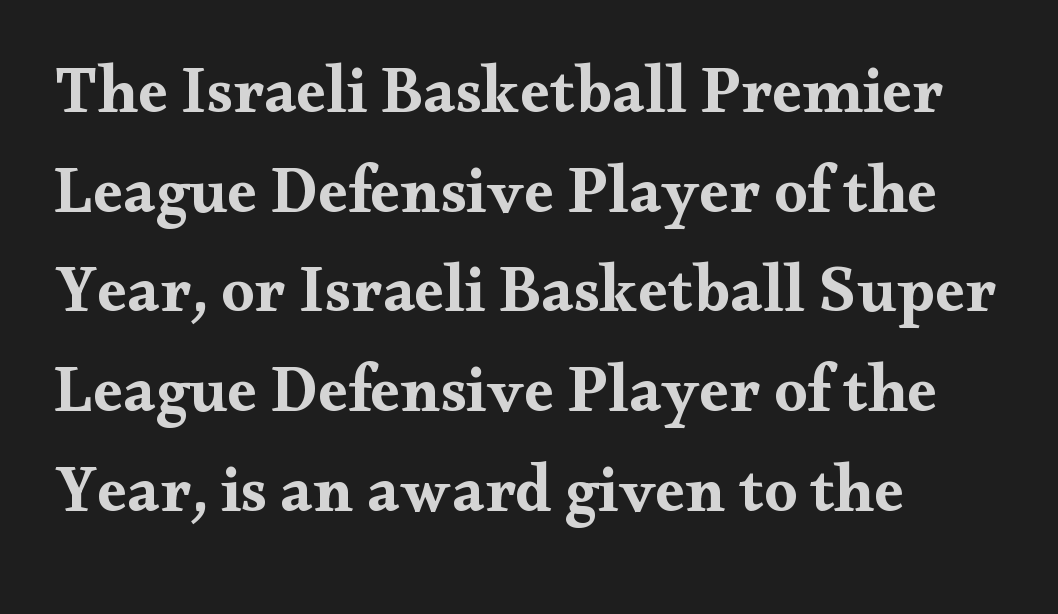
The image shows 66 px bold, wide serif type, upright; set left-aligned, normal line spacing (1.51x), normal letter spacing, not underlined; medium stroke contrast and a small x-height.
